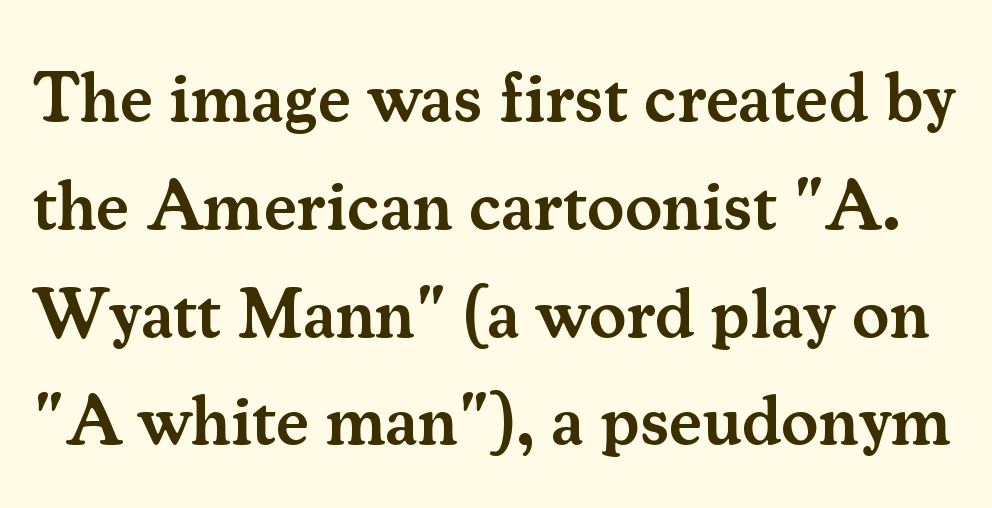
Q: Is the text bold? A: Semi-bold.
Q: Is the text italic (slanted)? A: No, it is upright.
Q: Is the typeface a serif or a sans-serif typeface? A: Serif.
Q: Is the text underlined? A: No.
Q: Is the spacing between letters normal or unusually wide? A: Normal.
Q: Is the spacing between lines tight, normal or loose? A: Normal.
Q: Width (condensed, normal, or wide)? A: Normal.
Q: Stroke contrast? A: Medium.
Q: x-height? A: Small.
Q: Monospaced? A: No.
